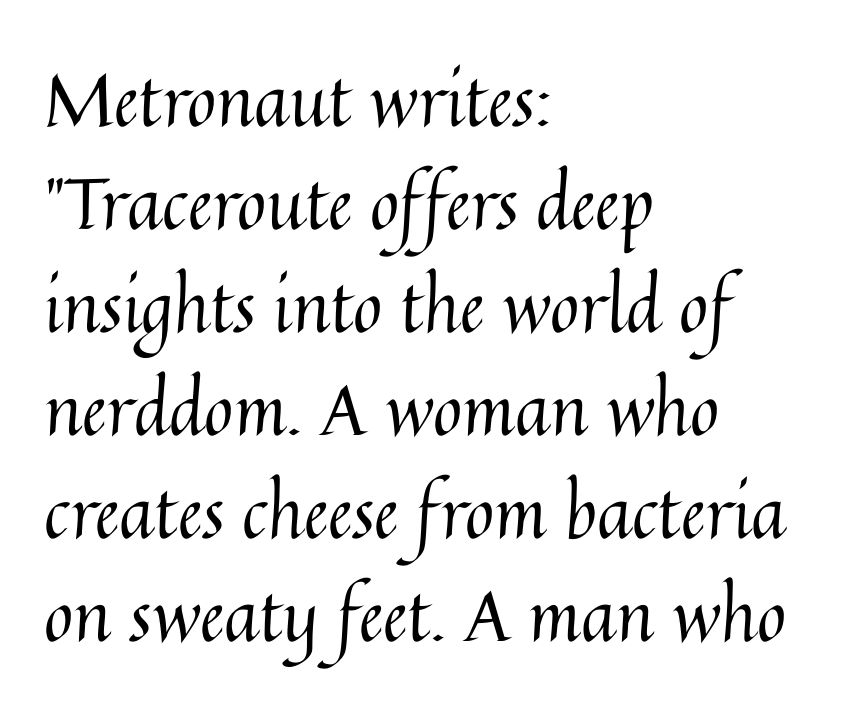
The space beneath each line is pristine and unruled. Note the varied advance widths — an 'i' is clearly narrower than an 'm'. These lines keep a tight, regular rhythm from letter to letter. Is the stroke heavy? The answer is a plain regular-or-lighter.
